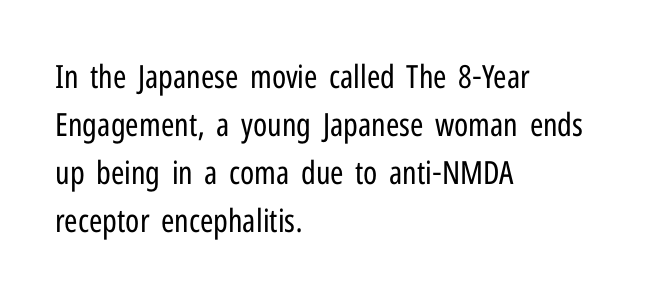
{"serif": "no", "italic": "no", "bold": "no", "weight": "regular", "width": "condensed", "stroke_contrast": "low", "x_height": "medium", "monospaced": "no", "underline": "no", "align": "left", "line_spacing": "normal", "line_spacing_ratio": 1.5, "letter_spacing": "normal", "letter_spacing_em": 0.0, "glyph_px": 32}
